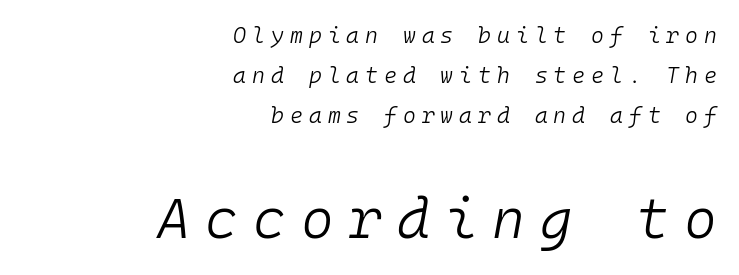
Q: Is the text bold? A: No.
Q: Is the text italic (slanted)? A: Yes, it leans right by about 10 degrees.
Q: Is the text underlined? A: No.
Q: How is the paragraph aligned? A: Right-aligned.
Q: Is the spacing between letters normal or unusually wide? A: Unusually wide.
Q: Which block of text is set in a larger size, the first (top) or the second (bottom)? A: The second (bottom) one.
Q: Width (condensed, normal, or wide)? A: Normal.
Q: Stroke contrast? A: Low.
Q: x-height? A: Medium.
Q: Monospaced? A: Yes.
